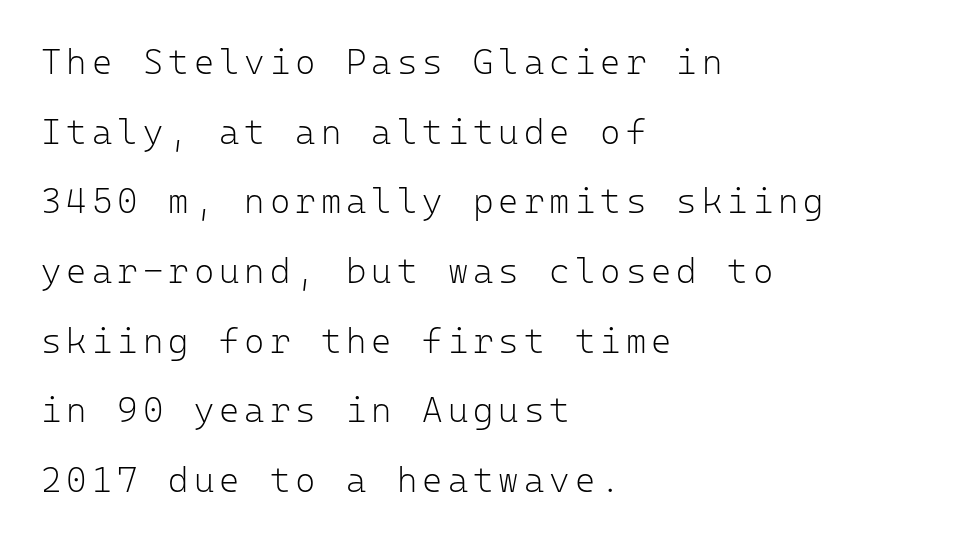
Which margin do the lines hug? The left one — the right edge is uneven. Every stem runs plumb, perpendicular to the baseline. One glance says open: line gaps are wider than usual. Each letter's strokes conclude bluntly, with no projecting serifs.
